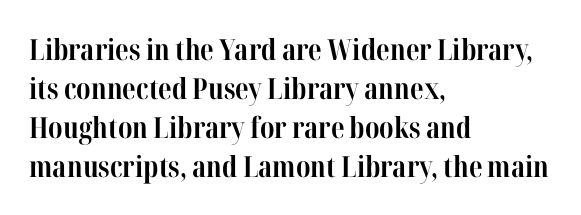
Caption: multi-line text, flush left, ragged right. This is the regular roman posture of the typeface. Yep, those are serifs on the letters. Decoration check: the copy has no underline.
